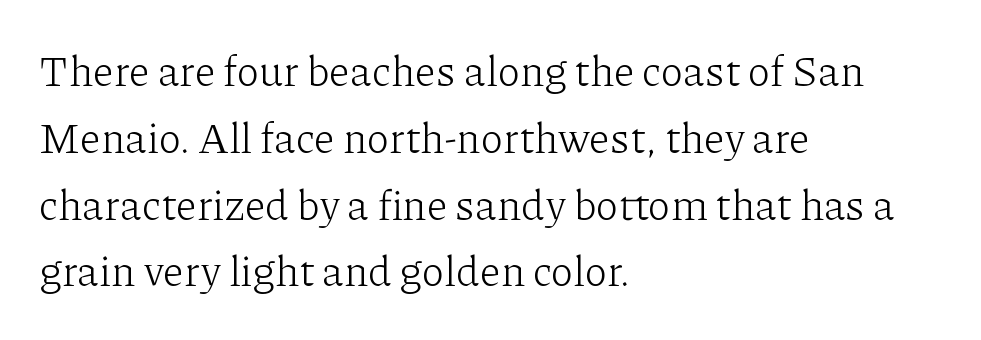
The image shows 42 px light serif type, upright; set left-aligned, normal line spacing (1.59x), normal letter spacing, not underlined; low stroke contrast and a medium x-height.
